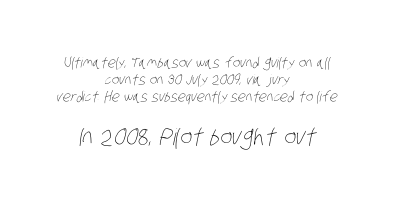
The image shows 23 px text type; set centered, line spacing 1.23x, normal letter spacing, not underlined; the second (bottom) block is 1.64x larger.
